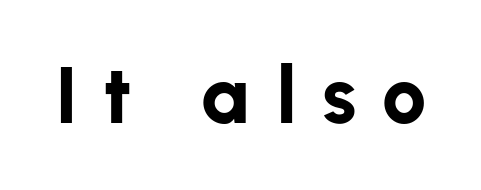
Each word looks stretched out because of the extra space between its letters. The passage shown is typed in a proportional face where columns would drift. Beneath every word, the page is bare. The axis of the letterforms is exactly vertical. Heavy, bold letterforms. These lines are composed in type without serifs.
